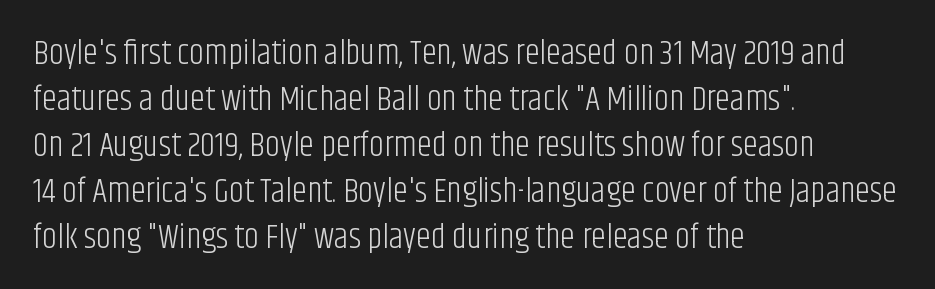
{"serif": "no", "italic": "no", "bold": "no", "weight": "light", "width": "condensed", "stroke_contrast": "low", "x_height": "large", "monospaced": "no", "underline": "no", "align": "left", "line_spacing": "normal", "line_spacing_ratio": 1.35, "letter_spacing": "normal", "letter_spacing_em": 0.0, "glyph_px": 34}
